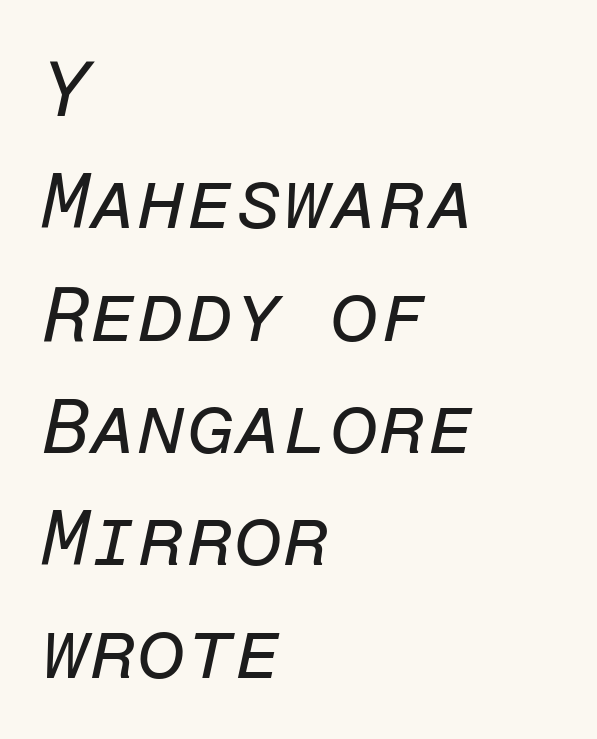
{"italic": "yes", "lean": "right", "slant_degrees": 12, "bold": "no", "weight": "regular", "width": "normal", "stroke_contrast": "low", "x_height": "medium", "monospaced": "yes", "underline": "no", "align": "left", "line_spacing": "normal", "line_spacing_ratio": 1.44, "letter_spacing": "normal", "letter_spacing_em": 0.0, "glyph_px": 78}
